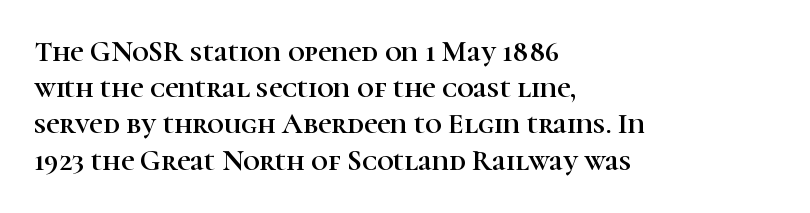
Q: Is the text italic (slanted)? A: No, it is upright.
Q: Is the typeface a serif or a sans-serif typeface? A: Serif.
Q: Is the text underlined? A: No.
Q: How is the paragraph aligned? A: Left-aligned.
Q: Is the spacing between letters normal or unusually wide? A: Normal.
Q: Is the spacing between lines tight, normal or loose? A: Normal.
Q: Width (condensed, normal, or wide)? A: Normal.
Q: Stroke contrast? A: High.
Q: x-height? A: Medium.
Q: Monospaced? A: No.
